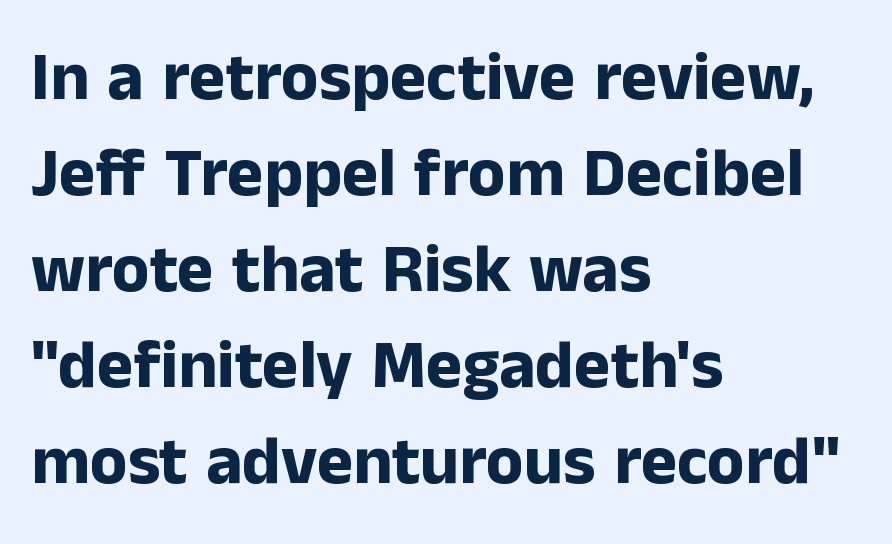
Q: Is the text bold? A: Yes.
Q: Is the text italic (slanted)? A: No, it is upright.
Q: Is the typeface a serif or a sans-serif typeface? A: Sans-serif.
Q: Is the text underlined? A: No.
Q: How is the paragraph aligned? A: Left-aligned.
Q: Is the spacing between letters normal or unusually wide? A: Normal.
Q: Is the spacing between lines tight, normal or loose? A: Normal.
Q: Width (condensed, normal, or wide)? A: Normal.
Q: Stroke contrast? A: Low.
Q: x-height? A: Medium.
Q: Monospaced? A: No.
